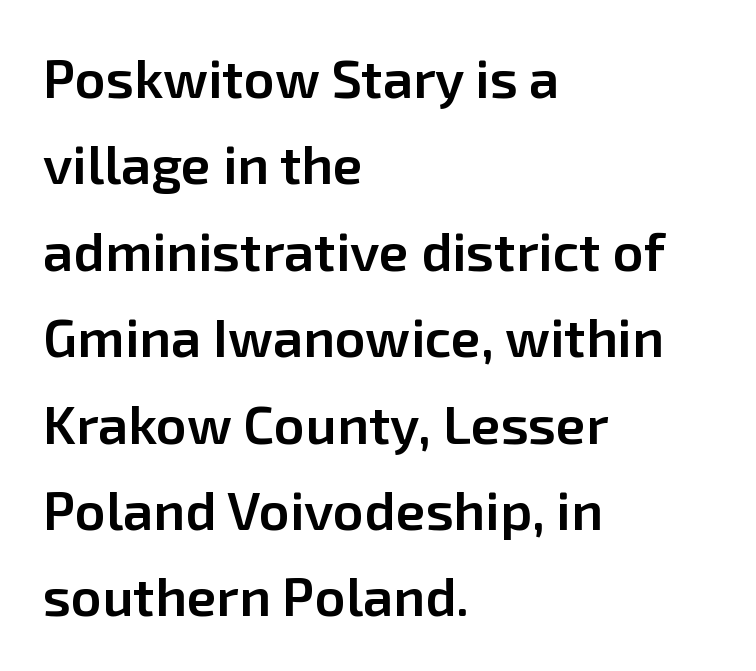
The image shows 54 px semibold sans-serif type, upright; set left-aligned, normal line spacing (1.6x), normal letter spacing, not underlined; low stroke contrast and a medium x-height.
